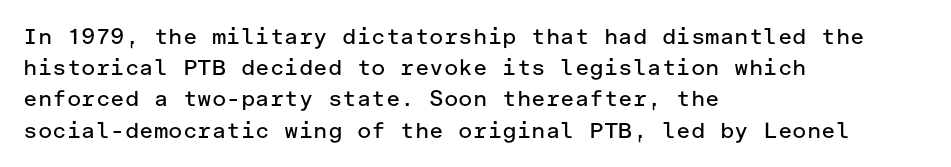
The image shows 22 px text type, upright; set left-aligned, normal line spacing (1.42x), normal letter spacing, not underlined.
